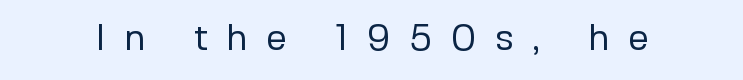
The image shows 37 px regular-weight sans-serif type, upright; set unusually wide letter spacing (+0.5 em), not underlined; low stroke contrast and a medium x-height.
